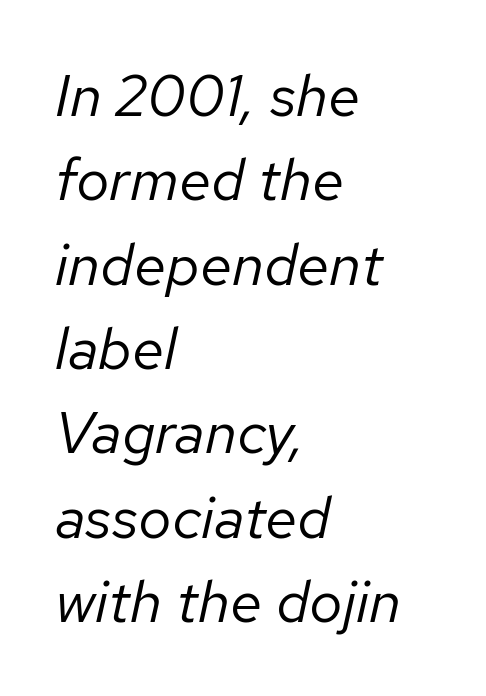
The image shows 59 px regular-weight type, italic (leaning right); set left-aligned, normal line spacing (1.43x), normal letter spacing, not underlined; low stroke contrast and a medium x-height.
